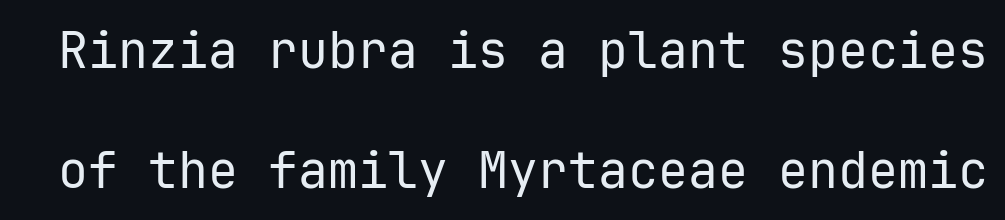
The image shows 50 px regular-weight sans-serif type, upright, monospaced; set loose line spacing (2.4x), normal letter spacing, not underlined; low stroke contrast and a medium x-height.
